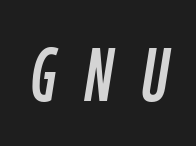
The image shows 76 px condensed type, italic (leaning right); set unusually wide letter spacing (+0.39 em), not underlined; low stroke contrast and a medium x-height.
